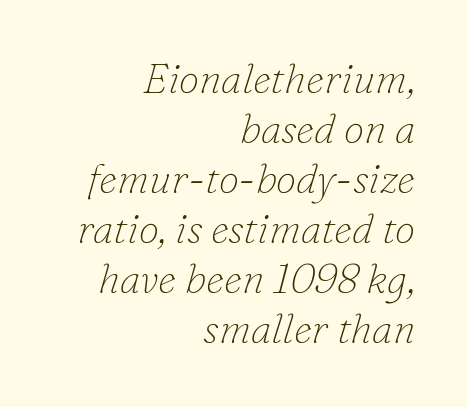
The image shows 41 px thin serif type, italic (leaning right); set right-aligned, line spacing 1.22x, normal letter spacing, not underlined; low stroke contrast and a small x-height.
